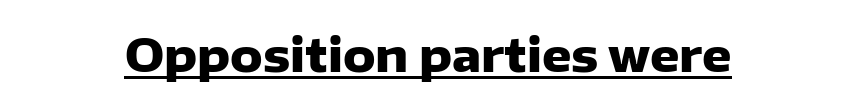
Q: Is the text bold? A: Yes.
Q: Is the text italic (slanted)? A: No, it is upright.
Q: Is the typeface a serif or a sans-serif typeface? A: Sans-serif.
Q: Is the text underlined? A: Yes.
Q: Is the spacing between letters normal or unusually wide? A: Normal.
Q: Width (condensed, normal, or wide)? A: Normal.
Q: Stroke contrast? A: Low.
Q: x-height? A: Medium.
Q: Monospaced? A: No.
